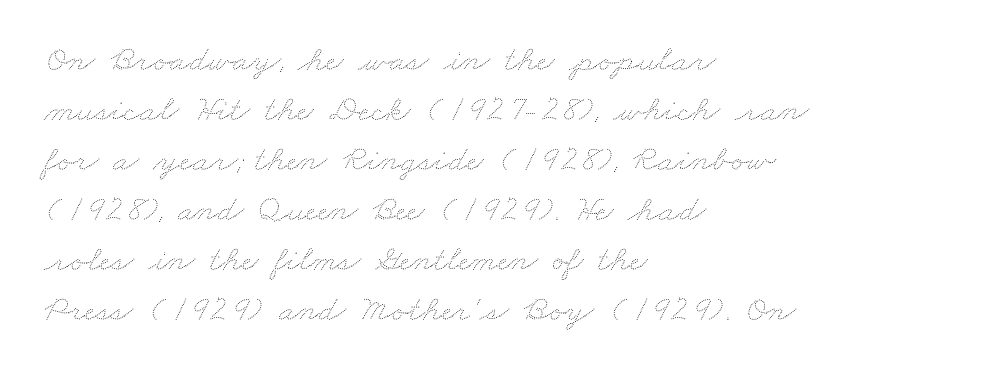
Q: Is the text bold? A: No.
Q: Is the text underlined? A: No.
Q: How is the paragraph aligned? A: Left-aligned.
Q: Is the spacing between letters normal or unusually wide? A: Normal.
Q: Is the spacing between lines tight, normal or loose? A: Normal.
Q: Width (condensed, normal, or wide)? A: Wide.
Q: Stroke contrast? A: Medium.
Q: x-height? A: Small.
Q: Monospaced? A: No.
